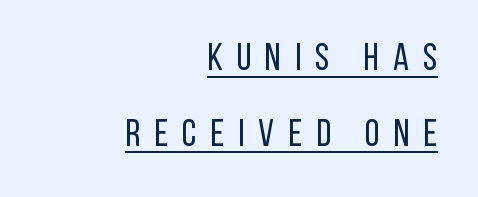
The image shows 38 px regular-weight, condensed sans-serif type, upright; set right-aligned, loose line spacing (1.99x), unusually wide letter spacing (+0.37 em), underlined; low stroke contrast and a large x-height.
